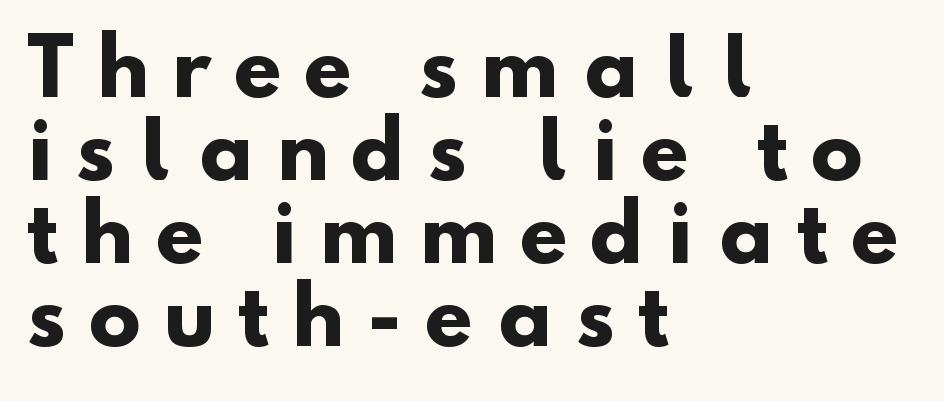
Q: Is the text bold? A: Yes.
Q: Is the typeface a serif or a sans-serif typeface? A: Sans-serif.
Q: Is the text underlined? A: No.
Q: How is the paragraph aligned? A: Left-aligned.
Q: Is the spacing between letters normal or unusually wide? A: Unusually wide.
Q: Is the spacing between lines tight, normal or loose? A: Tight.
Q: Width (condensed, normal, or wide)? A: Normal.
Q: Stroke contrast? A: Low.
Q: x-height? A: Small.
Q: Monospaced? A: No.
